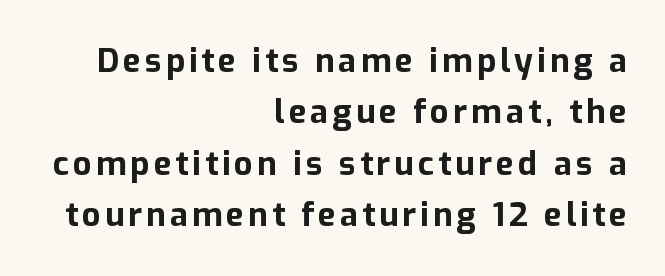
The image shows 33 px bold sans-serif type, upright; set right-aligned, normal line spacing (1.56x), not underlined; low stroke contrast and a medium x-height.
